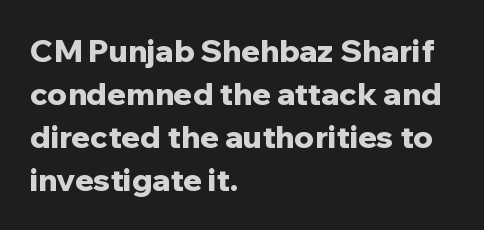
{"serif": "no", "italic": "no", "bold": "yes", "weight": "bold", "width": "normal", "stroke_contrast": "low", "x_height": "medium", "monospaced": "no", "underline": "no", "align": "left", "line_spacing": "normal", "line_spacing_ratio": 1.39, "letter_spacing": "normal", "letter_spacing_em": 0.0, "glyph_px": 31}
